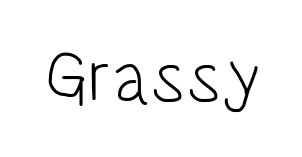
{"serif": "no", "italic": "no", "bold": "no", "weight": "light", "width": "condensed", "stroke_contrast": "low", "x_height": "large", "monospaced": "no", "underline": "no", "letter_spacing": "normal", "letter_spacing_em": 0.0, "glyph_px": 75}
